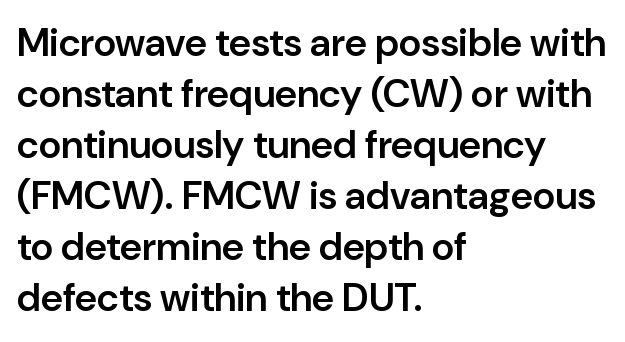
{"serif": "no", "italic": "no", "bold": "semi", "weight": "semibold", "width": "normal", "stroke_contrast": "low", "x_height": "medium", "monospaced": "no", "underline": "no", "align": "left", "line_spacing": "normal", "line_spacing_ratio": 1.31, "letter_spacing": "normal", "letter_spacing_em": 0.0, "glyph_px": 39}
